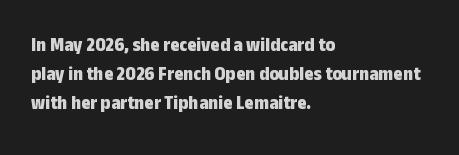
Q: Is the text bold? A: Yes.
Q: Is the text italic (slanted)? A: No, it is upright.
Q: Is the text underlined? A: No.
Q: How is the paragraph aligned? A: Left-aligned.
Q: Is the spacing between letters normal or unusually wide? A: Normal.
Q: Is the spacing between lines tight, normal or loose? A: Normal.
